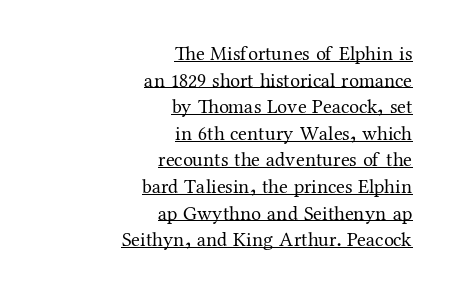
The image shows 20 px text type, upright; set right-aligned, normal line spacing (1.33x), normal letter spacing, underlined.
